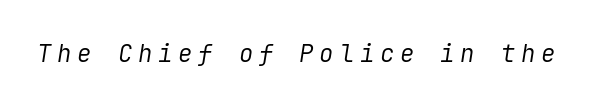
The weight tops out at a normal text grade. The letterforms stand isolated, each surrounded by extra space. Italic? Definitely — the glyphs are oblique. This rendering features lettering with no underline.
